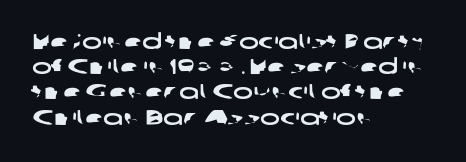
The setting favours the left margin, as ordinary paragraphs usually do. Honestly, the letter spacing is just normal — you wouldn't notice it. The words here are not underlined.
